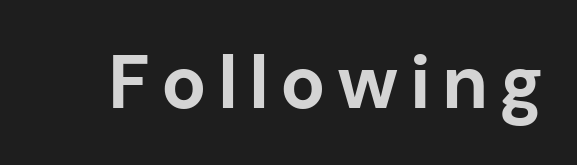
{"serif": "no", "italic": "no", "bold": "yes", "weight": "bold", "width": "normal", "stroke_contrast": "low", "x_height": "medium", "monospaced": "no", "underline": "no", "glyph_px": 75}
